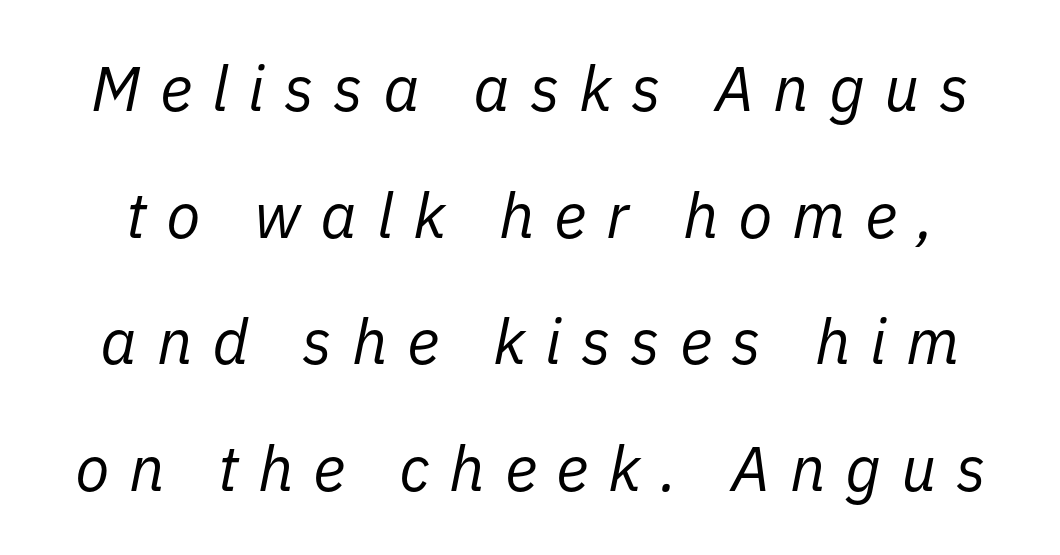
Q: Is the text bold? A: No.
Q: Is the text italic (slanted)? A: Yes, it leans right by about 11 degrees.
Q: Is the text underlined? A: No.
Q: Is the spacing between letters normal or unusually wide? A: Unusually wide.
Q: Is the spacing between lines tight, normal or loose? A: Loose.
Q: Width (condensed, normal, or wide)? A: Normal.
Q: Stroke contrast? A: Low.
Q: x-height? A: Medium.
Q: Monospaced? A: No.
